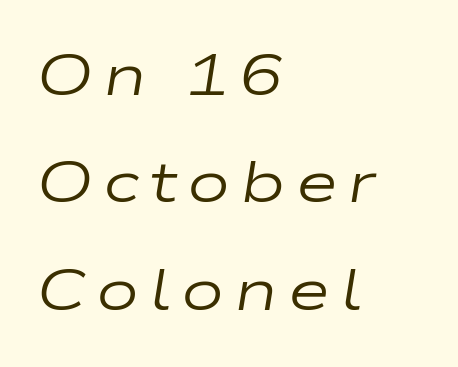
The image shows 58 px regular-weight, wide type, italic (leaning right); set left-aligned, line spacing 1.85x, not underlined; low stroke contrast and a medium x-height.
